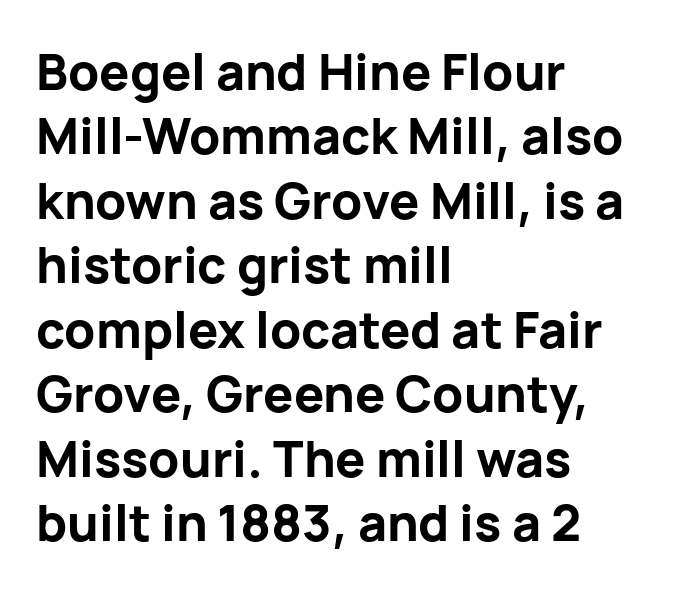
Left-aligned paragraph, ragged on the right. Is this a fixed-width face? No — the glyphs have proportional, varying widths. Nothing sits at the stroke ends, so this counts as sans-serif. Compared with typical body copy, the letter spacing here is the same. This is roman type, the default non-slanted kind.
